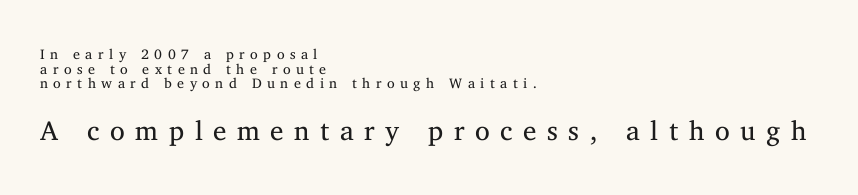
{"italic": "no", "bold": "no", "underline": "no", "align": "left", "line_spacing": "tight", "line_spacing_ratio": 1.04, "letter_spacing": "wide", "letter_spacing_em": 0.39, "larger_block": "second", "size_ratio": 1.93, "glyph_px": 27}
